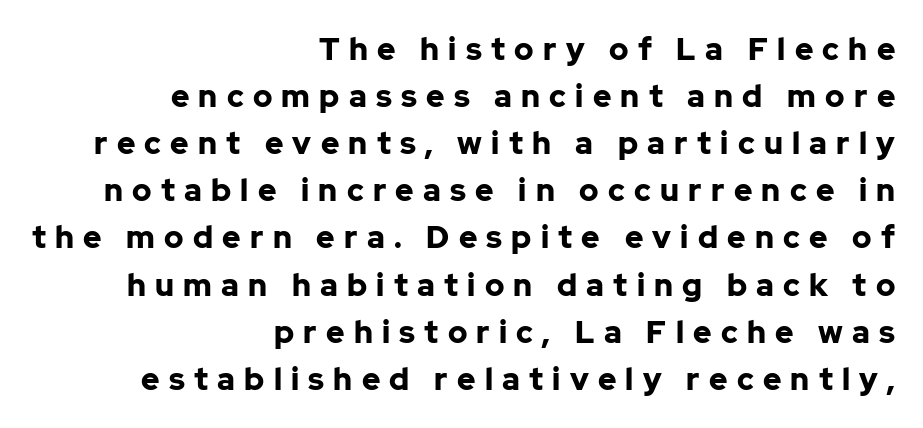
Vertical strokes here are truly vertical. Serif or sans? Sans — the stroke terminals are bare. The letters advance in unequal steps, a hallmark of proportional type. The space between consecutive lines is moderate. Line ends are locked; line starts wander.
